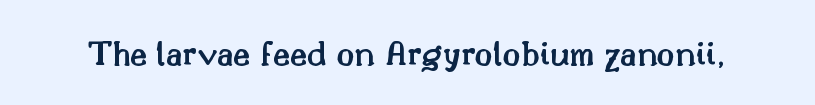
Q: Is the text bold? A: Semi-bold.
Q: Is the text italic (slanted)? A: No, it is upright.
Q: Is the typeface a serif or a sans-serif typeface? A: Serif.
Q: Is the text underlined? A: No.
Q: Is the spacing between letters normal or unusually wide? A: Normal.
Q: Width (condensed, normal, or wide)? A: Normal.
Q: Stroke contrast? A: Medium.
Q: x-height? A: Small.
Q: Monospaced? A: No.
